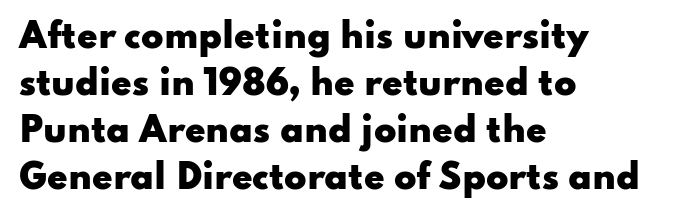
Q: Is the text bold? A: Yes.
Q: Is the text italic (slanted)? A: No, it is upright.
Q: Is the typeface a serif or a sans-serif typeface? A: Sans-serif.
Q: Is the text underlined? A: No.
Q: How is the paragraph aligned? A: Left-aligned.
Q: Is the spacing between letters normal or unusually wide? A: Normal.
Q: Is the spacing between lines tight, normal or loose? A: Normal.
Q: Width (condensed, normal, or wide)? A: Wide.
Q: Stroke contrast? A: Low.
Q: x-height? A: Small.
Q: Monospaced? A: No.
